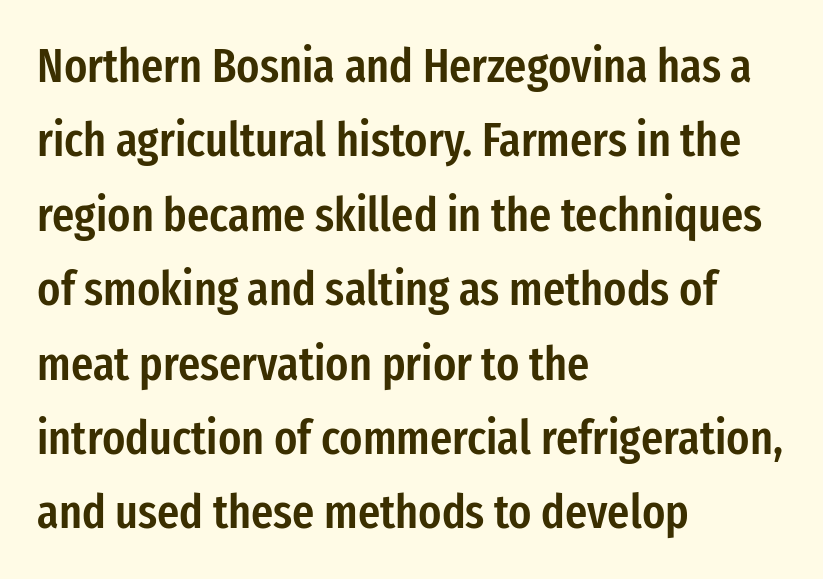
{"serif": "no", "italic": "no", "bold": "semi", "weight": "semibold", "width": "condensed", "stroke_contrast": "low", "x_height": "medium", "monospaced": "no", "underline": "no", "align": "left", "line_spacing": "normal", "line_spacing_ratio": 1.55, "letter_spacing": "normal", "letter_spacing_em": 0.0, "glyph_px": 48}
